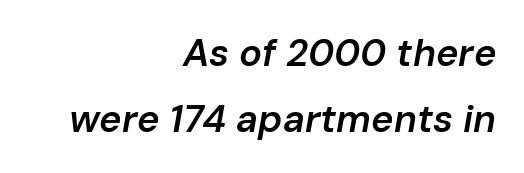
The image shows 38 px semibold type, italic (leaning right); set right-aligned, line spacing 1.75x, normal letter spacing, not underlined; low stroke contrast and a medium x-height.
